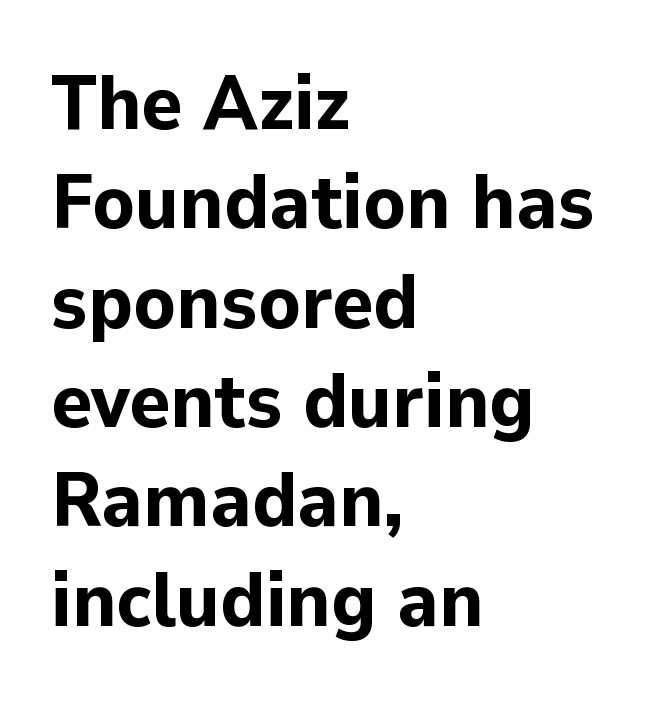
The image shows 77 px bold sans-serif type, upright; set left-aligned, normal line spacing (1.29x), normal letter spacing, not underlined; low stroke contrast and a medium x-height.
